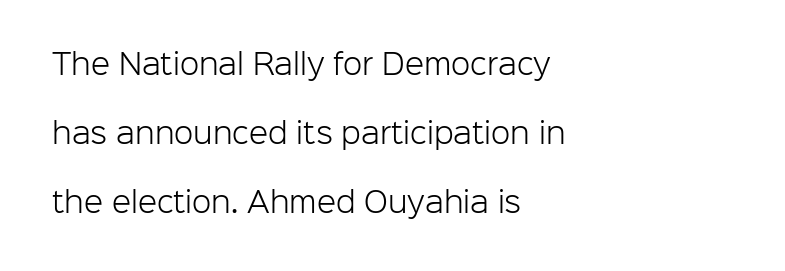
Q: Is the text bold? A: No.
Q: Is the text italic (slanted)? A: No, it is upright.
Q: Is the typeface a serif or a sans-serif typeface? A: Sans-serif.
Q: Is the text underlined? A: No.
Q: How is the paragraph aligned? A: Left-aligned.
Q: Is the spacing between letters normal or unusually wide? A: Normal.
Q: Is the spacing between lines tight, normal or loose? A: Loose.
Q: Width (condensed, normal, or wide)? A: Normal.
Q: Stroke contrast? A: Low.
Q: x-height? A: Medium.
Q: Monospaced? A: No.
